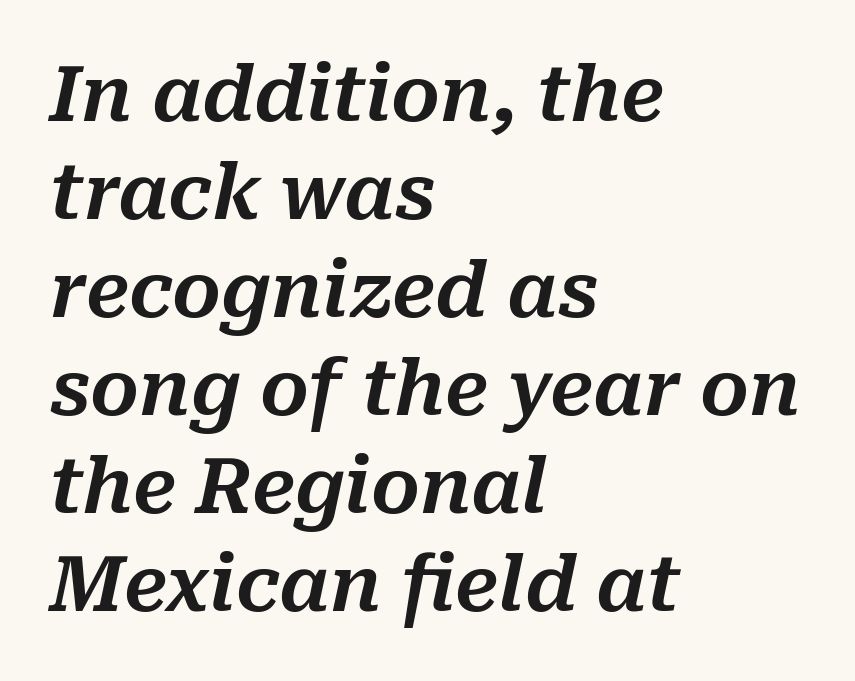
The rendering keeps characters at their native spacing. Character widths vary here, with narrow letters taking less room than wide ones. Every character sits at an angle, as italics do. Caption: multi-line text, flush left, ragged right.
